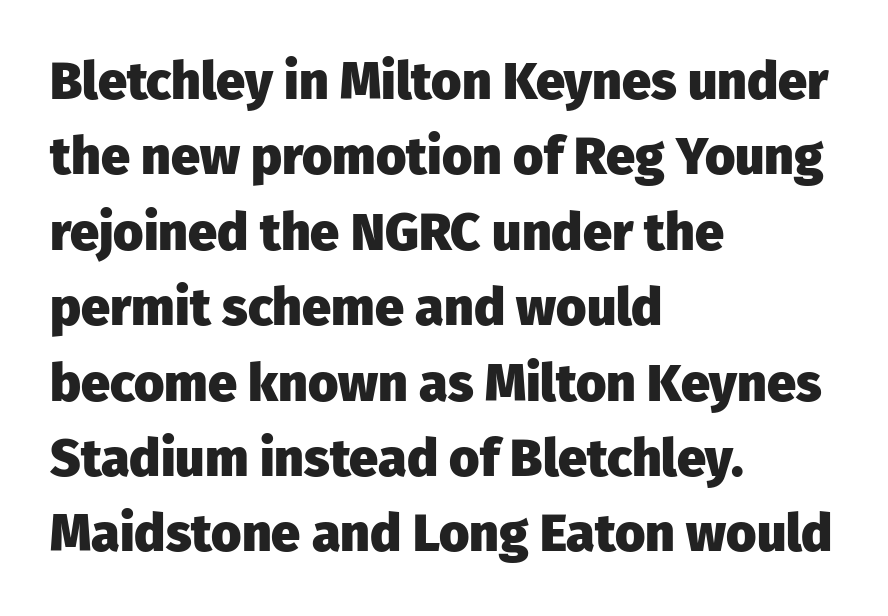
The image shows 52 px heavy sans-serif type, upright; set left-aligned, normal line spacing (1.45x), normal letter spacing, not underlined; low stroke contrast and a medium x-height.
